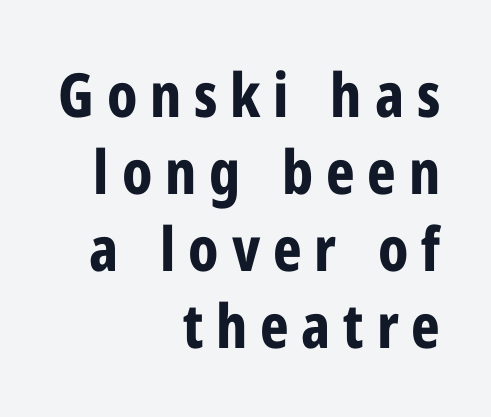
{"serif": "no", "italic": "no", "bold": "yes", "weight": "bold", "width": "condensed", "stroke_contrast": "low", "x_height": "medium", "monospaced": "no", "underline": "no", "align": "right", "line_spacing": "normal", "line_spacing_ratio": 1.26, "letter_spacing": "wide", "letter_spacing_em": 0.21, "glyph_px": 61}
